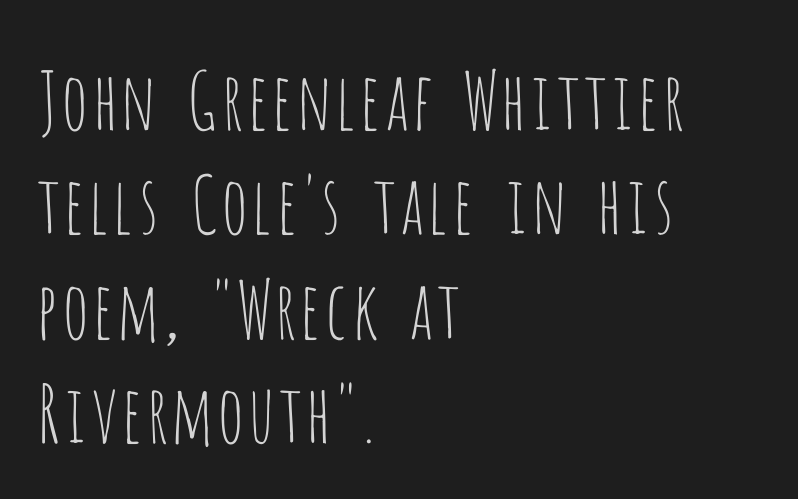
The image shows 79 px thin, condensed sans-serif type, upright; set left-aligned, normal line spacing (1.32x), normal letter spacing, not underlined; low stroke contrast and a large x-height.
